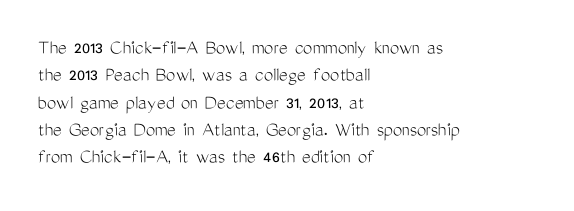
Q: Is the text bold? A: No.
Q: Is the text italic (slanted)? A: No, it is upright.
Q: Is the text underlined? A: No.
Q: How is the paragraph aligned? A: Left-aligned.
Q: Is the spacing between letters normal or unusually wide? A: Normal.
Q: Is the spacing between lines tight, normal or loose? A: Normal.
